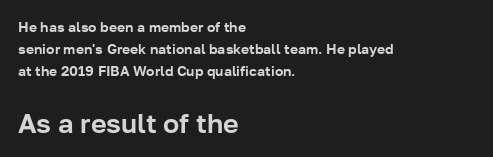
The image shows 27 px text type, upright; set left-aligned, normal line spacing (1.57x), normal letter spacing, not underlined; the second (bottom) block is 1.93x larger.
